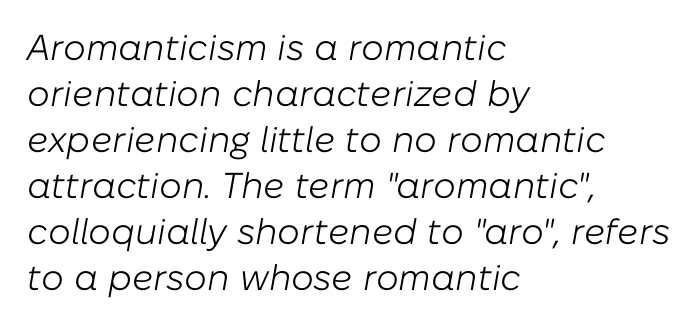
Q: Is the text bold? A: No.
Q: Is the text italic (slanted)? A: Yes, it leans right by about 10 degrees.
Q: Is the text underlined? A: No.
Q: How is the paragraph aligned? A: Left-aligned.
Q: Is the spacing between letters normal or unusually wide? A: Normal.
Q: Is the spacing between lines tight, normal or loose? A: Normal.
Q: Width (condensed, normal, or wide)? A: Normal.
Q: Stroke contrast? A: Low.
Q: x-height? A: Medium.
Q: Monospaced? A: No.
